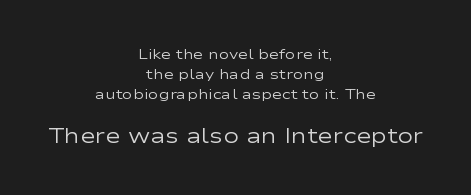
{"italic": "no", "bold": "no", "underline": "no", "align": "center", "line_spacing": "normal", "line_spacing_ratio": 1.43, "letter_spacing": "normal", "letter_spacing_em": 0.0, "larger_block": "second", "size_ratio": 1.5, "glyph_px": 21}
